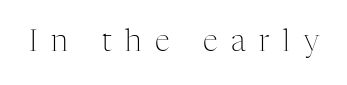
Q: Is the text bold? A: No.
Q: Is the text italic (slanted)? A: No, it is upright.
Q: Is the typeface a serif or a sans-serif typeface? A: Serif.
Q: Is the text underlined? A: No.
Q: Is the spacing between letters normal or unusually wide? A: Unusually wide.
Q: Width (condensed, normal, or wide)? A: Normal.
Q: Stroke contrast? A: Medium.
Q: x-height? A: Medium.
Q: Monospaced? A: No.
